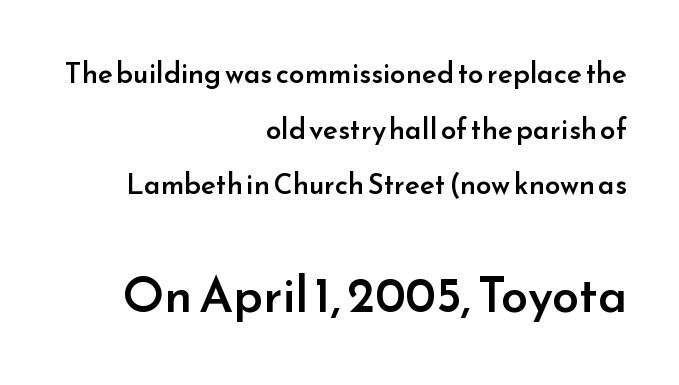
The image shows 49 px semibold sans-serif type, upright; set right-aligned, loose line spacing (1.99x), normal letter spacing, not underlined; the second (bottom) block is 1.75x larger; low stroke contrast and a small x-height.
